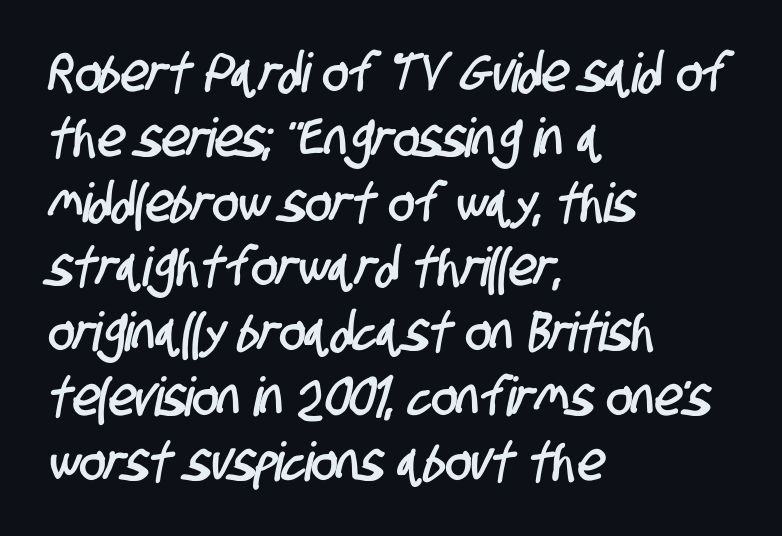
The image shows 54 px condensed sans-serif type; set left-aligned, line spacing 1.2x, normal letter spacing, not underlined; low stroke contrast and a large x-height.
